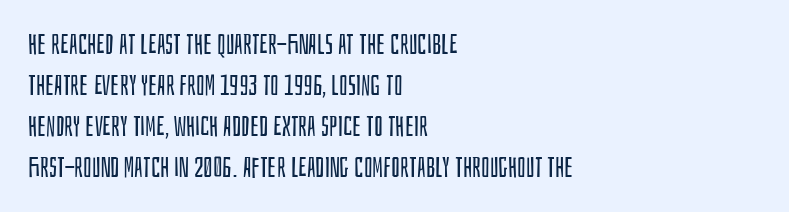
Q: Is the text bold? A: No.
Q: Is the text italic (slanted)? A: No, it is upright.
Q: Is the typeface a serif or a sans-serif typeface? A: Sans-serif.
Q: Is the text underlined? A: No.
Q: How is the paragraph aligned? A: Left-aligned.
Q: Is the spacing between letters normal or unusually wide? A: Normal.
Q: Is the spacing between lines tight, normal or loose? A: Normal.
Q: Width (condensed, normal, or wide)? A: Condensed.
Q: Stroke contrast? A: Low.
Q: x-height? A: Large.
Q: Monospaced? A: No.
